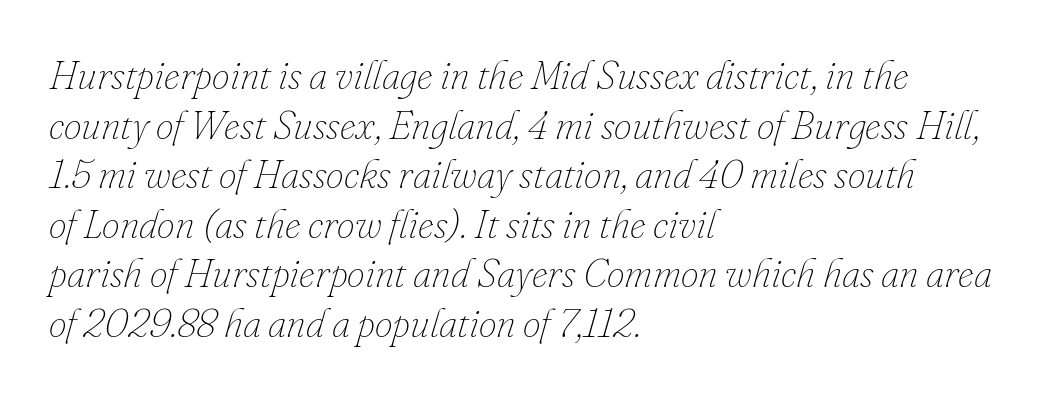
{"italic": "yes", "lean": "right", "slant_degrees": 16, "bold": "no", "weight": "thin", "width": "normal", "stroke_contrast": "low", "x_height": "small", "monospaced": "no", "underline": "no", "align": "left", "line_spacing_ratio": 1.24, "letter_spacing": "normal", "letter_spacing_em": 0.0, "glyph_px": 40}
